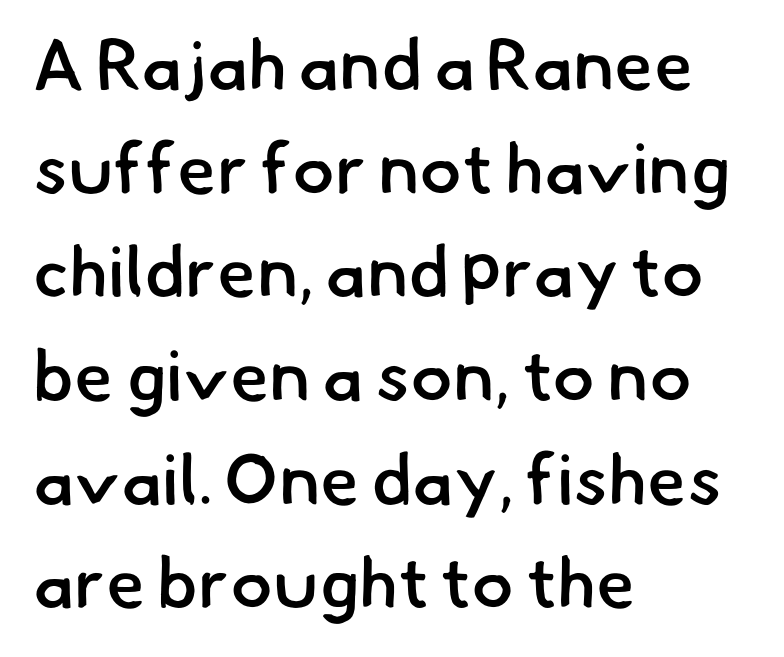
No extra tracking has been applied to these lines. Does the weight exceed regular? Yes, but only to semibold. Reading down the block, your eye returns to a fixed left position each line. The rows are spaced the way most documents space them.
